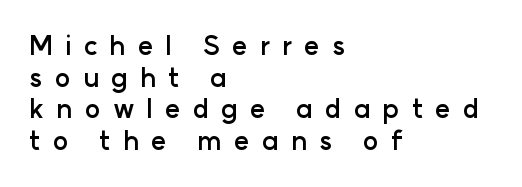
Clear beneath every line of the passage. The specimen reads as upright at a glance. A typesetter would call this heavily tracked-out type. Strokes here are thick enough to call this a true bold.
